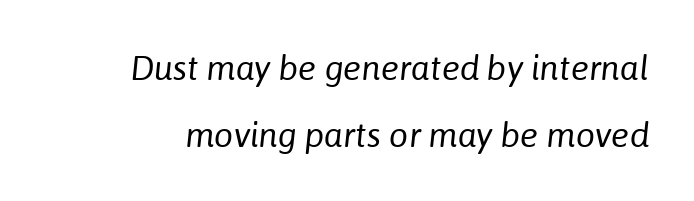
The glyphs are unaccompanied by any horizontal stroke below them. Heaviness? Minimal to ordinary, like unemphasized prose. There's an unmistakable incline to the writing here. In terms of leading, this rendering errs on the spacious side.
